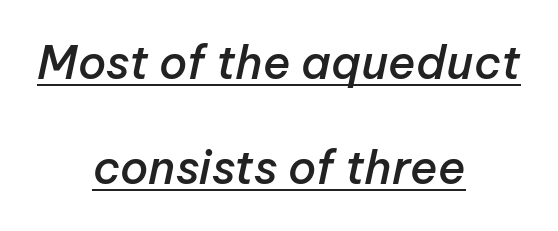
The image shows 46 px semibold type, italic (leaning right); set centered, loose line spacing (2.29x), normal letter spacing, underlined; low stroke contrast and a medium x-height.
